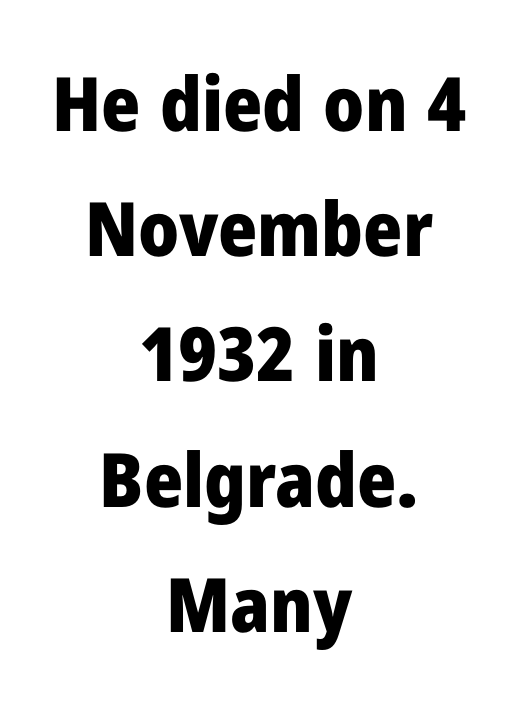
Heft: maximum for text — a bold. The line-height multiplier appears to be the usual default. Beneath every word, the page is bare. Designer's note — italics off, roman on. Character widths vary here, with narrow letters taking less room than wide ones. Serifs: no, the terminals of the letterforms are clean.
